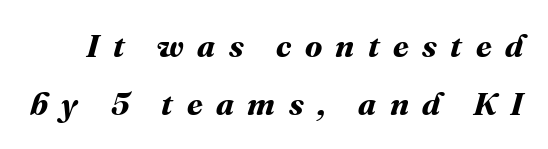
Q: Is the text bold? A: Yes.
Q: Is the text underlined? A: No.
Q: Is the spacing between letters normal or unusually wide? A: Unusually wide.
Q: Width (condensed, normal, or wide)? A: Normal.
Q: Stroke contrast? A: Medium.
Q: x-height? A: Medium.
Q: Monospaced? A: No.
